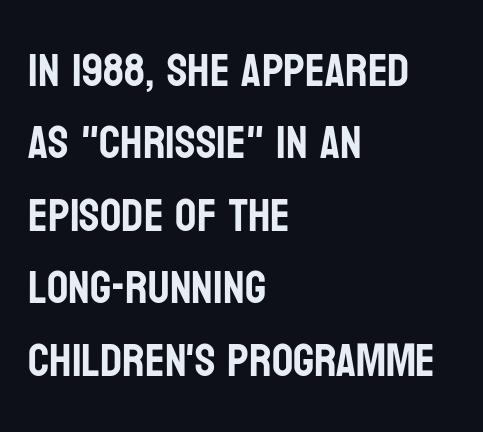
The letters advance in unequal steps, a hallmark of proportional type. Does the copy run flush right? No — it runs flush left. When letters stand straight like this, we call the style roman or upright. The horizontal fit of the characters is conventional and even.
